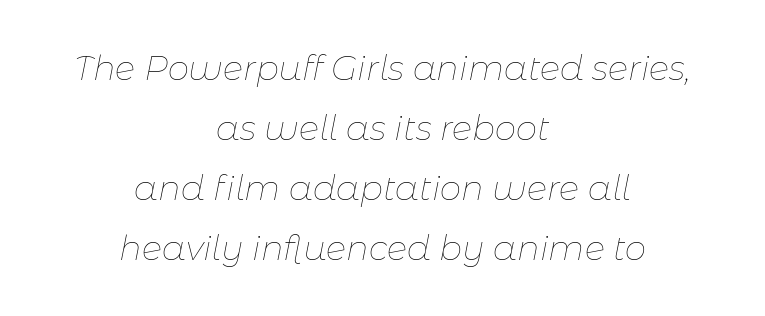
A quiet, ordinary-to-light weight characterises the typeface. Only glyphs here, with clear space below each row. A typesetter would call this proportional, since set widths differ per character. Every row of glyphs is offset so its center matches the block's center. Words appear dense and cohesive because spacing is normal. Slanted lettering throughout.
